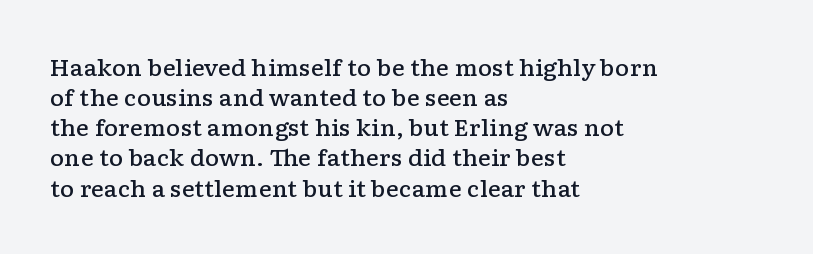
{"italic": "no", "bold": "semi", "underline": "no", "align": "left", "line_spacing": "normal", "line_spacing_ratio": 1.37, "letter_spacing": "normal", "letter_spacing_em": 0.0, "glyph_px": 22}
